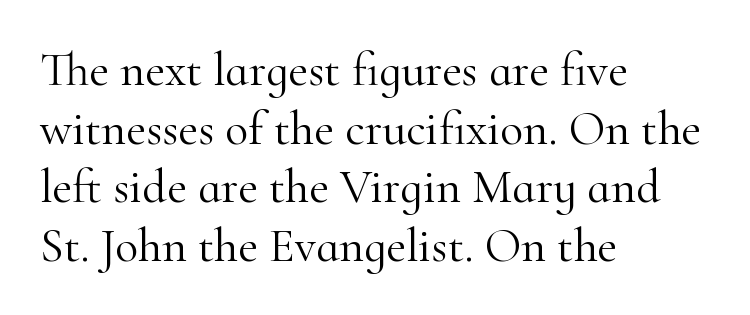
Q: Is the text bold? A: No.
Q: Is the text italic (slanted)? A: No, it is upright.
Q: Is the typeface a serif or a sans-serif typeface? A: Serif.
Q: Is the text underlined? A: No.
Q: How is the paragraph aligned? A: Left-aligned.
Q: Is the spacing between letters normal or unusually wide? A: Normal.
Q: Width (condensed, normal, or wide)? A: Normal.
Q: Stroke contrast? A: High.
Q: x-height? A: Small.
Q: Monospaced? A: No.
